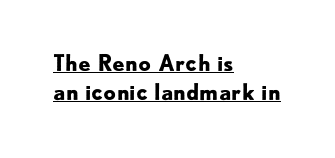
The sample's only ornament is a line tracing under the words. Does extra space separate the letters? No, they use regular spacing. Typesetter's note: full bold, strokes at maximum text heaviness. Alignment: flush left. Whoever set this chose a conventional vertical rhythm.
